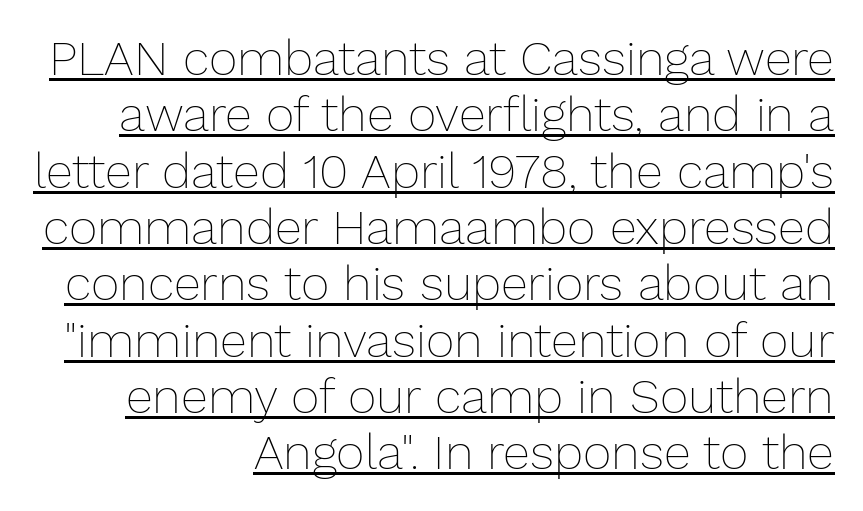
Q: Is the text bold? A: No.
Q: Is the text italic (slanted)? A: No, it is upright.
Q: Is the text underlined? A: Yes.
Q: How is the paragraph aligned? A: Right-aligned.
Q: Is the spacing between letters normal or unusually wide? A: Normal.
Q: Is the spacing between lines tight, normal or loose? A: Tight.
Q: Width (condensed, normal, or wide)? A: Normal.
Q: Stroke contrast? A: Low.
Q: x-height? A: Medium.
Q: Monospaced? A: No.
